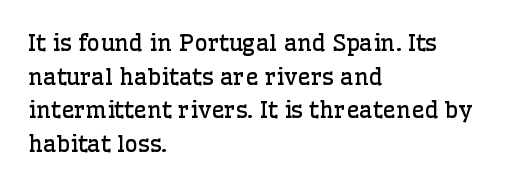
The image shows 23 px text type, upright; set left-aligned, normal line spacing (1.46x), normal letter spacing, not underlined.
